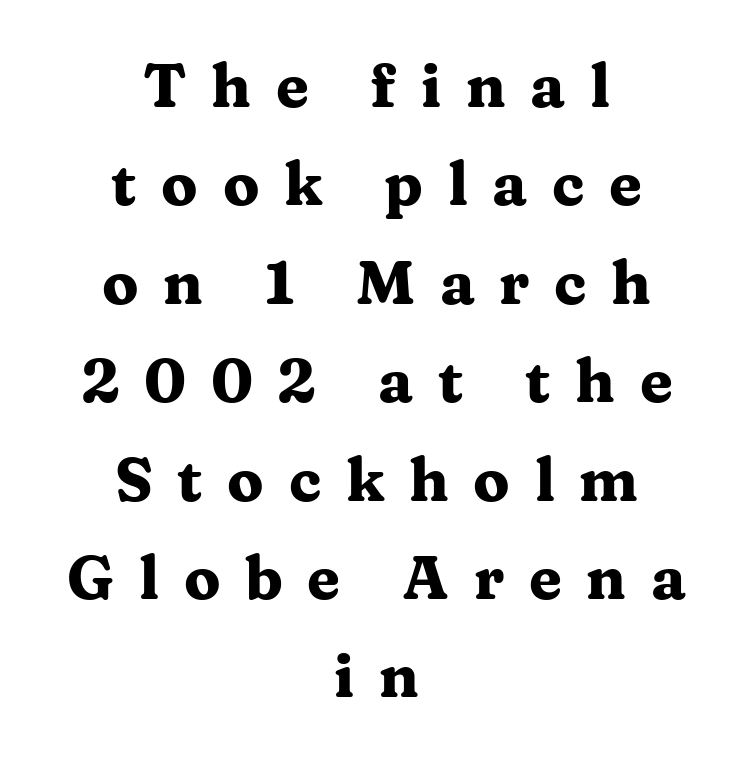
The image shows 60 px heavy, wide serif type, upright; set centered, normal line spacing (1.64x), unusually wide letter spacing (+0.41 em), not underlined; medium stroke contrast and a medium x-height.
